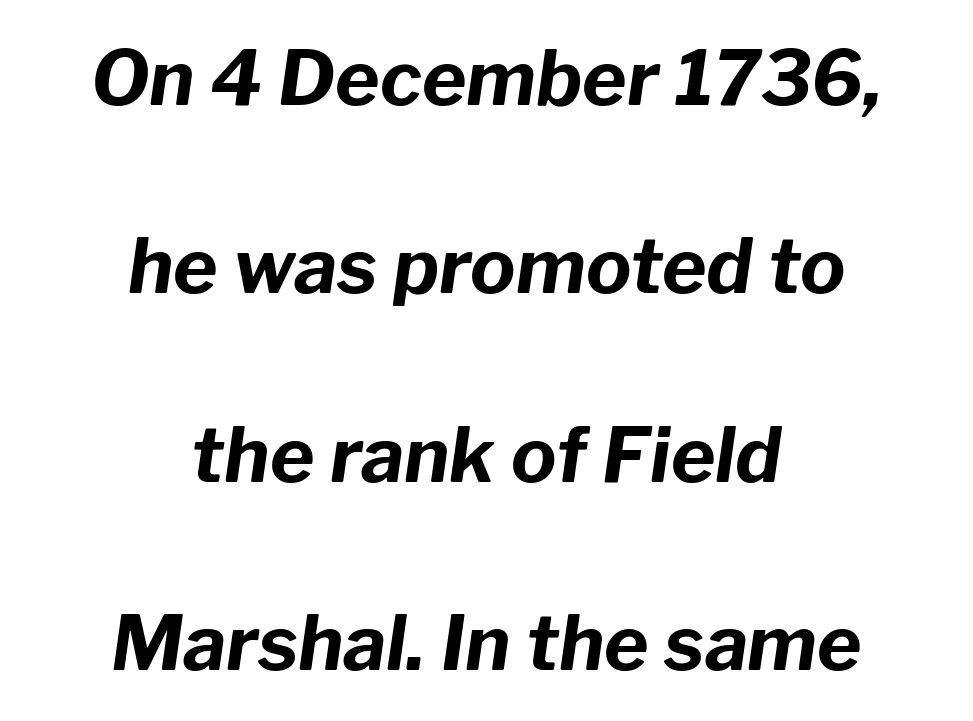
{"italic": "yes", "lean": "right", "slant_degrees": 8, "bold": "yes", "weight": "bold", "width": "normal", "stroke_contrast": "low", "x_height": "medium", "monospaced": "no", "underline": "no", "align": "center", "line_spacing": "loose", "line_spacing_ratio": 2.48, "letter_spacing": "normal", "letter_spacing_em": 0.0, "glyph_px": 76}
